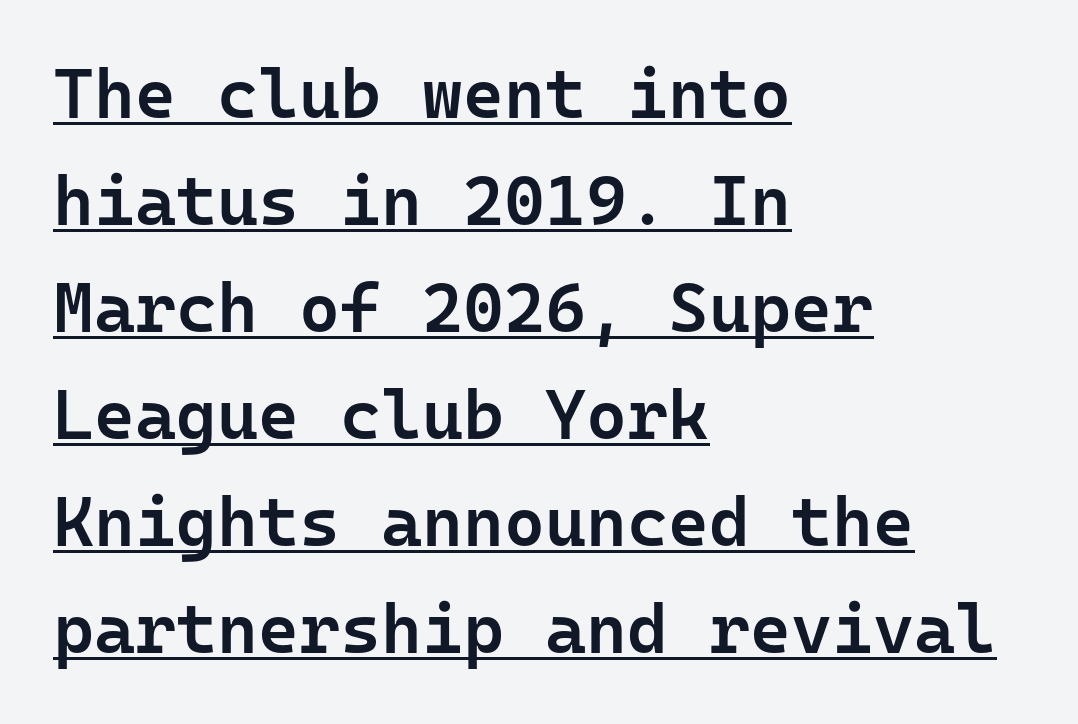
Q: Is the text bold? A: Semi-bold.
Q: Is the text italic (slanted)? A: No, it is upright.
Q: Is the typeface a serif or a sans-serif typeface? A: Sans-serif.
Q: Is the text underlined? A: Yes.
Q: How is the paragraph aligned? A: Left-aligned.
Q: Is the spacing between letters normal or unusually wide? A: Normal.
Q: Is the spacing between lines tight, normal or loose? A: Normal.
Q: Width (condensed, normal, or wide)? A: Normal.
Q: Stroke contrast? A: Low.
Q: x-height? A: Medium.
Q: Monospaced? A: Yes.
